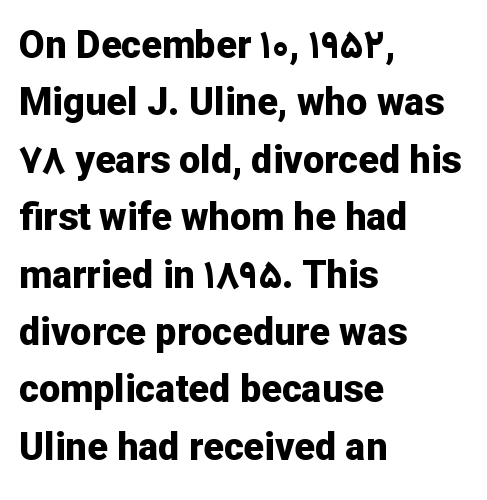
Tracking value appears to be zero — textbook default spacing. Proportional: the letters do not fall into vertical columns. Bare-footed words on every line. When letters stand straight like this, we call the style roman or upright. Line spacing here is normal. Pretty heavy lettering here — definitely bold.
